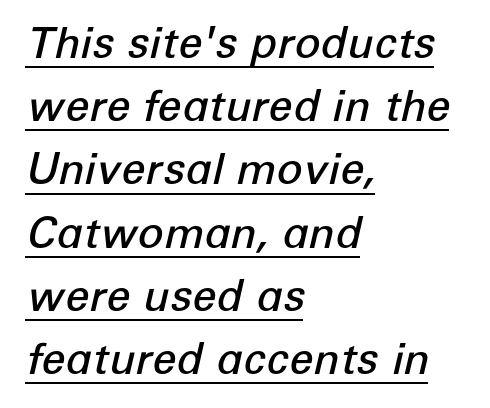
The line-height multiplier appears to be the usual default. Tracking value appears to be zero — textbook default spacing. Set as a demibold, roughly 600 on the weight scale. Is the type slanted? Yes — the strokes lean at a clear angle. The passage shown is typed in a proportional face where columns would drift.
